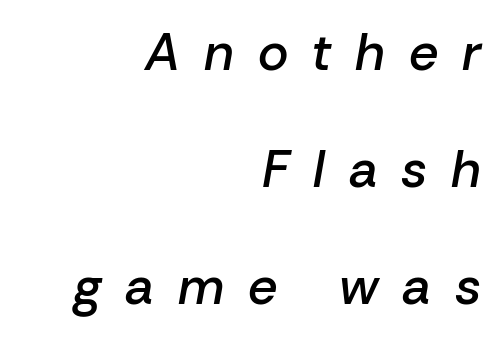
The font is running at a semibold setting, under full bold. Anything drawn beneath the words? Only blank space. Vertically, the passage feels expansive, rows floating well apart. Notice how the stems are inclined rather than vertical — that's the hallmark of italics. Character widths vary here, with narrow letters taking less room than wide ones. Caption: expanded tracking, letters set apart.
